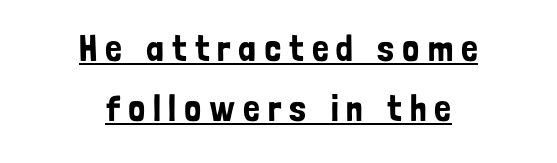
The image shows 37 px condensed sans-serif type, upright; set centered, normal line spacing (1.62x), unusually wide letter spacing (+0.21 em), underlined; low stroke contrast and a medium x-height.
